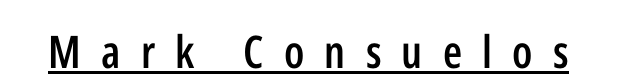
The image shows 45 px semibold, condensed sans-serif type, upright; set unusually wide letter spacing (+0.45 em), underlined; low stroke contrast and a medium x-height.
